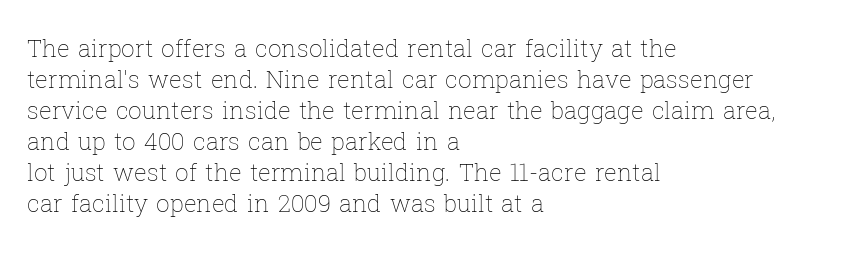
These lines keep a tight, regular rhythm from letter to letter. Notice how descenders clear the ascenders below comfortably — that's standard leading. These lines were composed using upright roman letters. One-word summary of the alignment: left. Nobody drew a line under any word here. The typesetting does not lean heavy: it is not bold.
